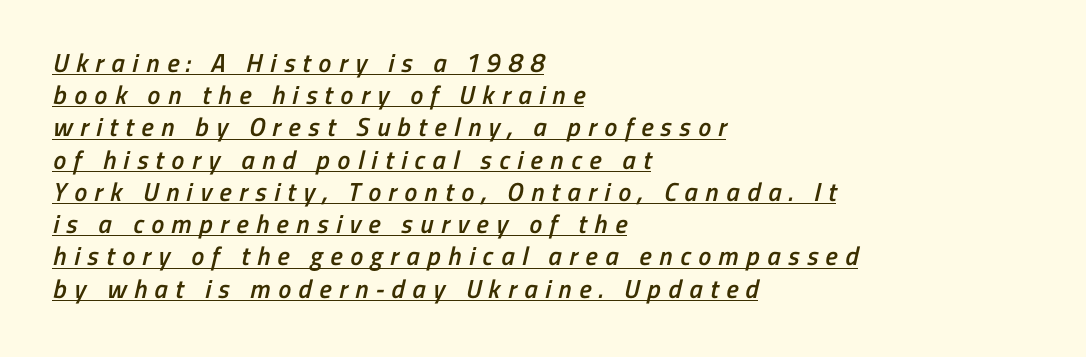
All the whitespace from short lines collects on the right. How heavy is the stroke? Medium-heavy — a semibold, shy of bold. Descenders here cross a horizontal rule under the line. Caption: expanded tracking, letters set apart.
